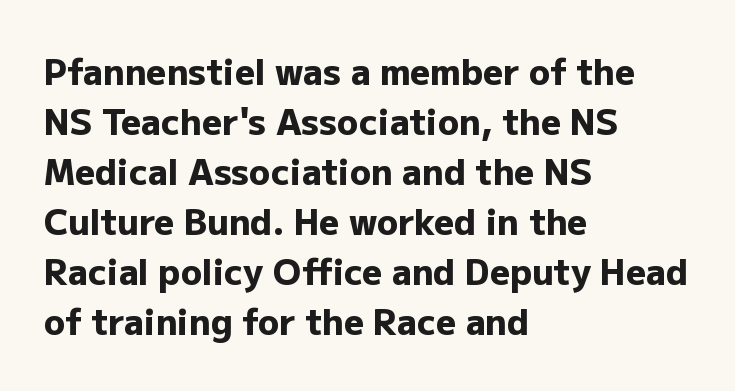
The baseline area is clear. The passage shown is typed in a proportional face where columns would drift. Compared with a centered layout, this one pins lines to the left instead. Leading: standard.
